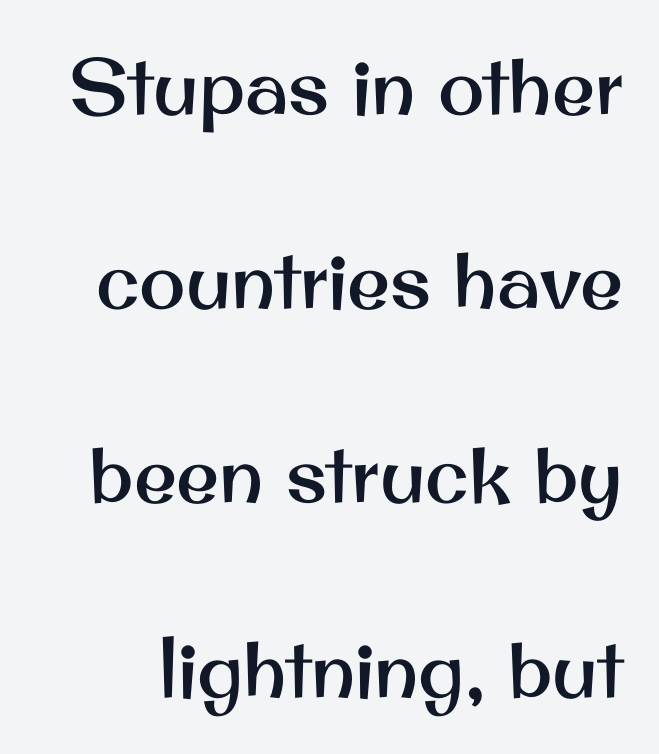
Just letters on the line, the space beneath them empty. Every stem runs plumb, perpendicular to the baseline. Proportional: the letters do not fall into vertical columns. The rendering shows plain stroke endings on the letterforms — a sans-serif design. Whoever set this chose breathing room over compactness in the vertical rhythm.
